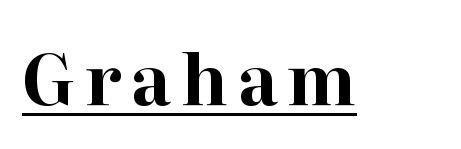
The image shows 70 px bold serif type, upright; set underlined; high stroke contrast and a medium x-height.
